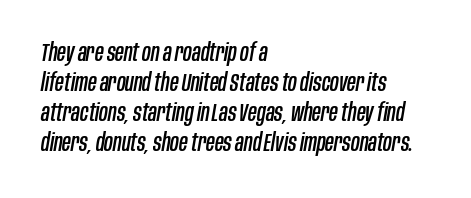
Normally led — the rows are evenly, conventionally spaced. In terms of letterspacing, this is plain default setting. Lines of text with bare space underneath. The lines in this sample share a left origin and differ only in where they stop. Tall strokes in this sample are angled rather than plumb.
